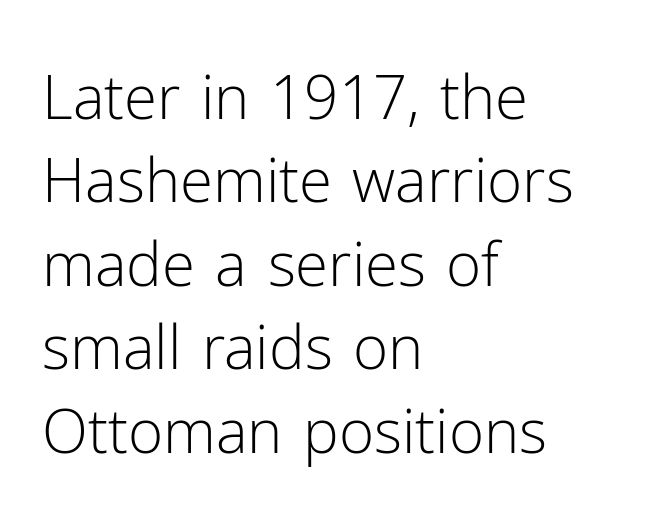
The strip under each line holds only bare page. Unbolded letterforms with no extra heft. The type is set solid horizontally, with unmodified tracking. This rendering uses left alignment, leaving the right contour irregular. The designer left line spacing at the default.
